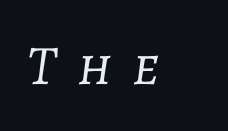
Q: Is the text bold? A: No.
Q: Is the text italic (slanted)? A: Yes, it leans right by about 7 degrees.
Q: Is the text underlined? A: No.
Q: Is the spacing between letters normal or unusually wide? A: Unusually wide.
Q: Width (condensed, normal, or wide)? A: Normal.
Q: Stroke contrast? A: Low.
Q: x-height? A: Medium.
Q: Monospaced? A: No.
